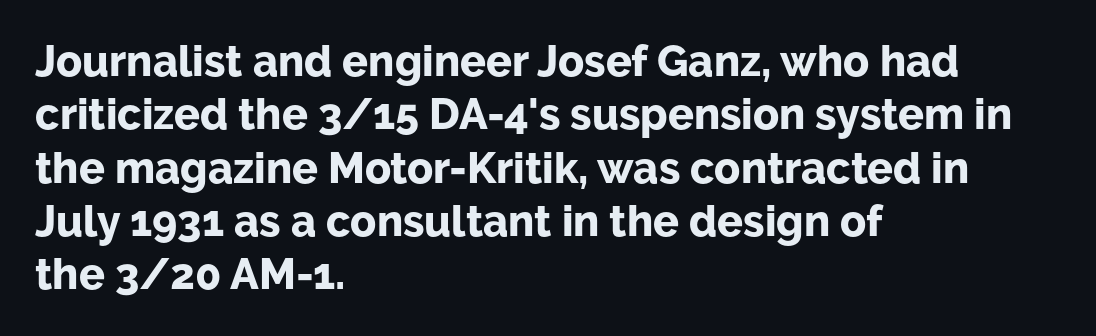
Q: Is the text bold? A: Yes.
Q: Is the text italic (slanted)? A: No, it is upright.
Q: Is the typeface a serif or a sans-serif typeface? A: Sans-serif.
Q: Is the text underlined? A: No.
Q: How is the paragraph aligned? A: Left-aligned.
Q: Is the spacing between letters normal or unusually wide? A: Normal.
Q: Width (condensed, normal, or wide)? A: Normal.
Q: Stroke contrast? A: Low.
Q: x-height? A: Medium.
Q: Monospaced? A: No.
